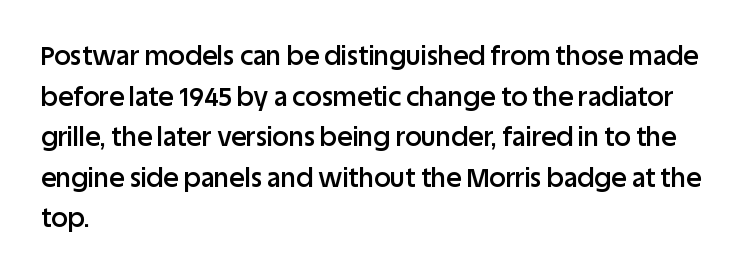
The image shows 26 px text type, upright; set left-aligned, normal line spacing (1.56x), normal letter spacing, not underlined.
